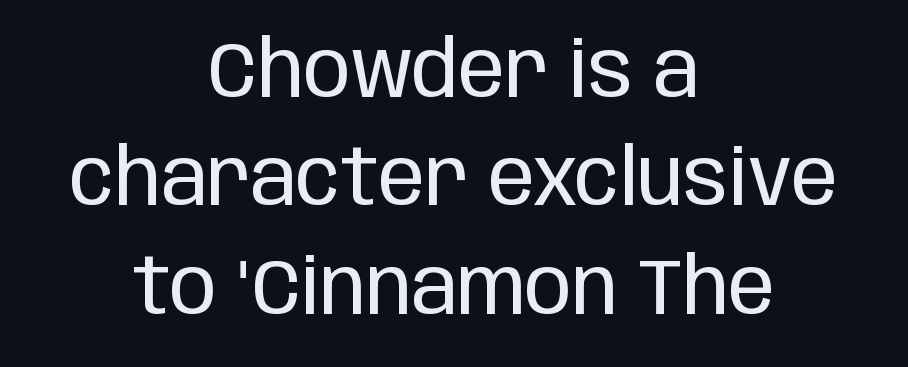
Q: Is the text bold? A: No.
Q: Is the text italic (slanted)? A: No, it is upright.
Q: Is the typeface a serif or a sans-serif typeface? A: Sans-serif.
Q: Is the text underlined? A: No.
Q: How is the paragraph aligned? A: Centered.
Q: Is the spacing between letters normal or unusually wide? A: Normal.
Q: Is the spacing between lines tight, normal or loose? A: Normal.
Q: Width (condensed, normal, or wide)? A: Condensed.
Q: Stroke contrast? A: Low.
Q: x-height? A: Large.
Q: Monospaced? A: No.
